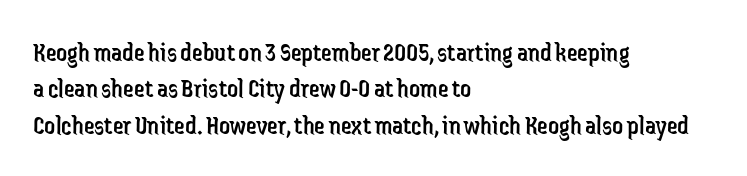
Upright lettering throughout. Reading down the column, the eye jumps a familiar distance to each next line. The typesetting does not lean heavy: it is not bold. Horizontal alignment here is leftward, the default for most running prose. The space directly below the letters is spotless. Glyph-to-glyph distance matches everyday printed text.
